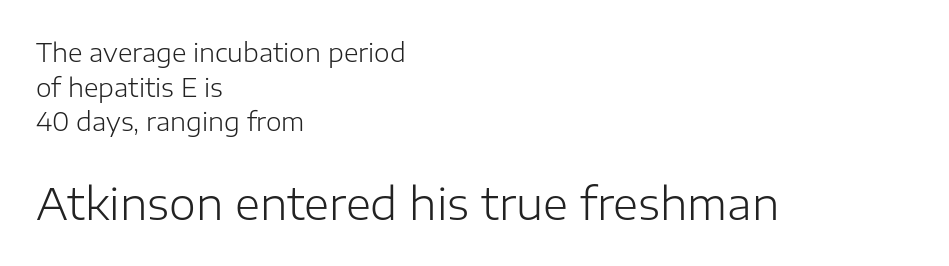
The image shows 43 px light sans-serif type, upright; set left-aligned, normal line spacing (1.39x), normal letter spacing, not underlined; the second (bottom) block is 1.72x larger; low stroke contrast and a medium x-height.
